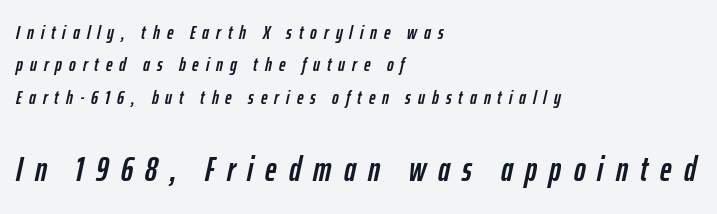
{"italic": "yes", "lean": "right", "slant_degrees": 12, "width": "condensed", "stroke_contrast": "low", "x_height": "medium", "monospaced": "no", "underline": "no", "align": "left", "line_spacing": "normal", "line_spacing_ratio": 1.62, "letter_spacing": "wide", "letter_spacing_em": 0.35, "larger_block": "second", "size_ratio": 1.75, "glyph_px": 35}
